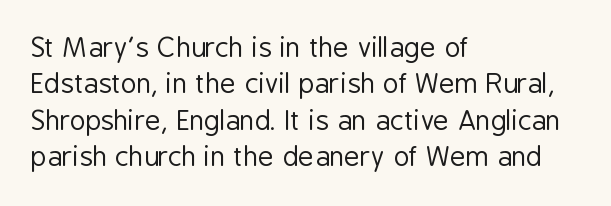
Upright lettering throughout. Reading down the column, the eye jumps a familiar distance to each next line. The typesetting does not lean heavy: it is not bold. Horizontal alignment here is leftward, the default for most running prose. The space directly below the letters is spotless. Glyph-to-glyph distance matches everyday printed text.
